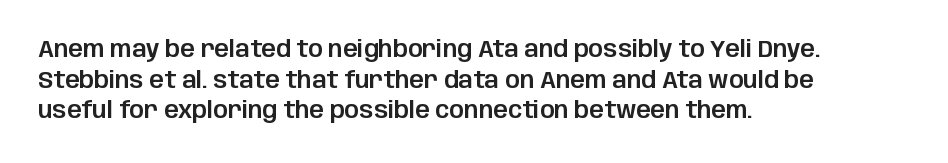
{"italic": "no", "underline": "no", "align": "left", "line_spacing": "normal", "line_spacing_ratio": 1.33, "letter_spacing": "normal", "letter_spacing_em": 0.0, "glyph_px": 23}
